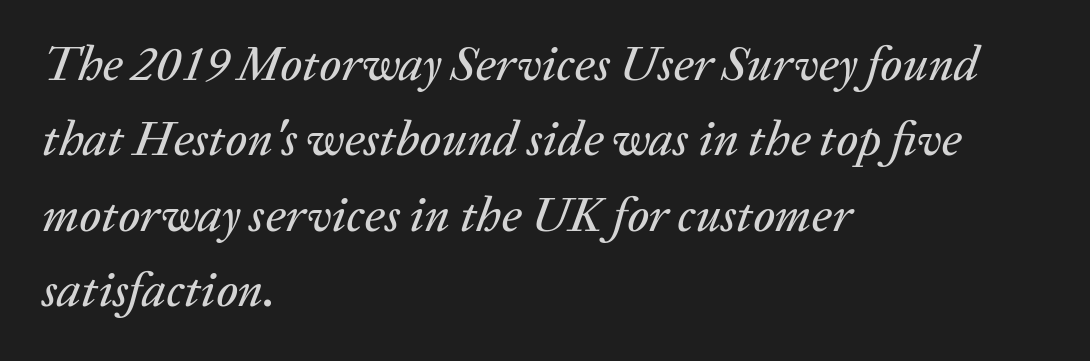
Q: Is the text italic (slanted)? A: Yes, it leans right by about 20 degrees.
Q: Is the text underlined? A: No.
Q: How is the paragraph aligned? A: Left-aligned.
Q: Is the spacing between letters normal or unusually wide? A: Normal.
Q: Is the spacing between lines tight, normal or loose? A: Normal.
Q: Width (condensed, normal, or wide)? A: Normal.
Q: Stroke contrast? A: Low.
Q: x-height? A: Medium.
Q: Monospaced? A: No.
